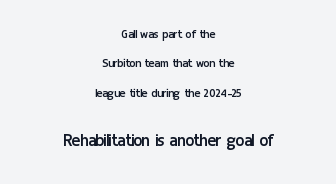
{"italic": "no", "bold": "no", "underline": "no", "align": "center", "line_spacing": "loose", "line_spacing_ratio": 2.1, "letter_spacing": "normal", "letter_spacing_em": 0.0, "larger_block": "second", "size_ratio": 1.43, "glyph_px": 20}
